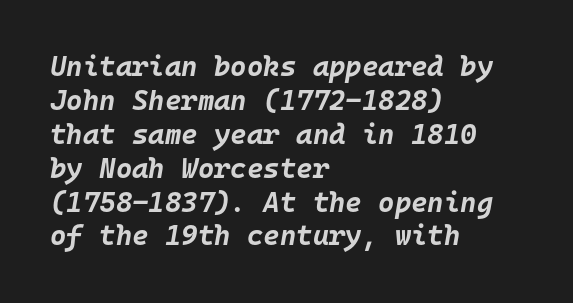
Q: Is the text bold? A: Yes.
Q: Is the text italic (slanted)? A: Yes, it leans right by about 10 degrees.
Q: Is the text underlined? A: No.
Q: How is the paragraph aligned? A: Left-aligned.
Q: Is the spacing between letters normal or unusually wide? A: Normal.
Q: Width (condensed, normal, or wide)? A: Normal.
Q: Stroke contrast? A: Low.
Q: x-height? A: Large.
Q: Monospaced? A: Yes.
